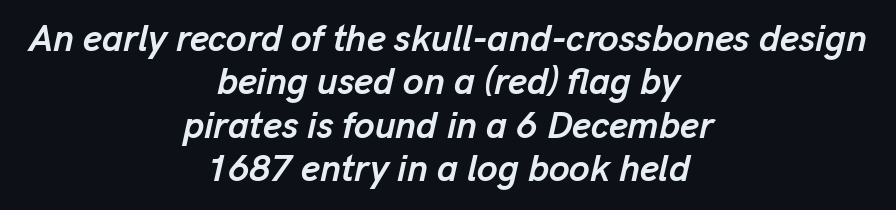
The image shows 37 px semibold type, italic (leaning right); set centered, line spacing 1.17x, normal letter spacing, not underlined; low stroke contrast and a medium x-height.
